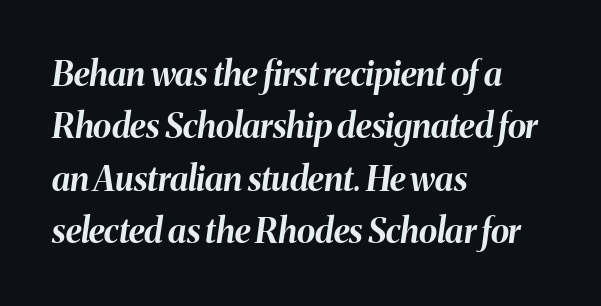
Rows of type keep a routine distance in the vertical direction. Character widths vary here, with narrow letters taking less room than wide ones. Line starts are locked; line ends wander. Students, this is bold: see how much ink each stroke carries.
